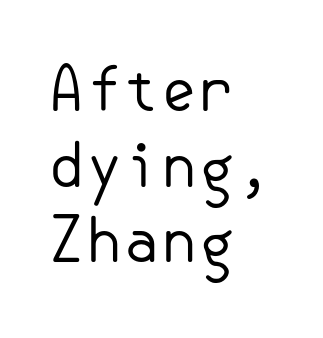
Where is the straight margin? On the left. Notice how the stems are strictly vertical — no italics here. The passage shown has conventional tracking throughout. Font category for this specimen: sans-serif.
